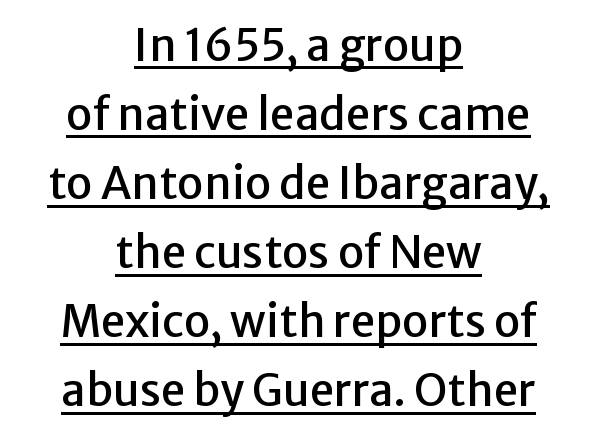
The image shows 44 px sans-serif type, upright; set centered, normal line spacing (1.57x), normal letter spacing, underlined; low stroke contrast and a medium x-height.
